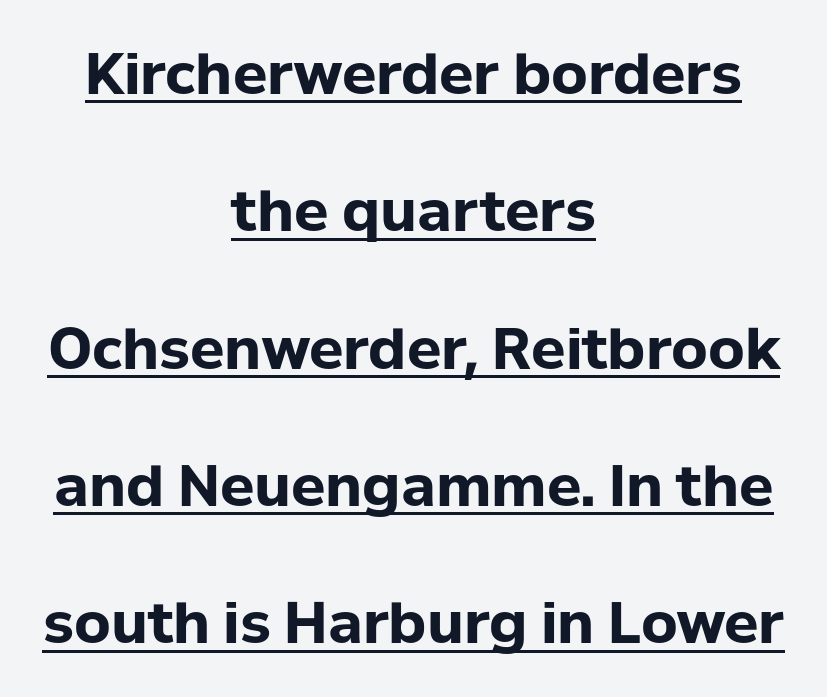
Q: Is the text bold? A: Yes.
Q: Is the text italic (slanted)? A: No, it is upright.
Q: Is the typeface a serif or a sans-serif typeface? A: Sans-serif.
Q: Is the text underlined? A: Yes.
Q: How is the paragraph aligned? A: Centered.
Q: Is the spacing between letters normal or unusually wide? A: Normal.
Q: Is the spacing between lines tight, normal or loose? A: Loose.
Q: Width (condensed, normal, or wide)? A: Normal.
Q: Stroke contrast? A: Low.
Q: x-height? A: Medium.
Q: Monospaced? A: No.
